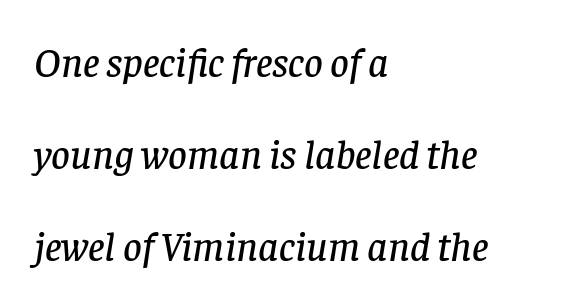
The image shows 41 px serif type, italic (leaning right); set left-aligned, loose line spacing (2.24x), normal letter spacing, not underlined; low stroke contrast and a large x-height.
